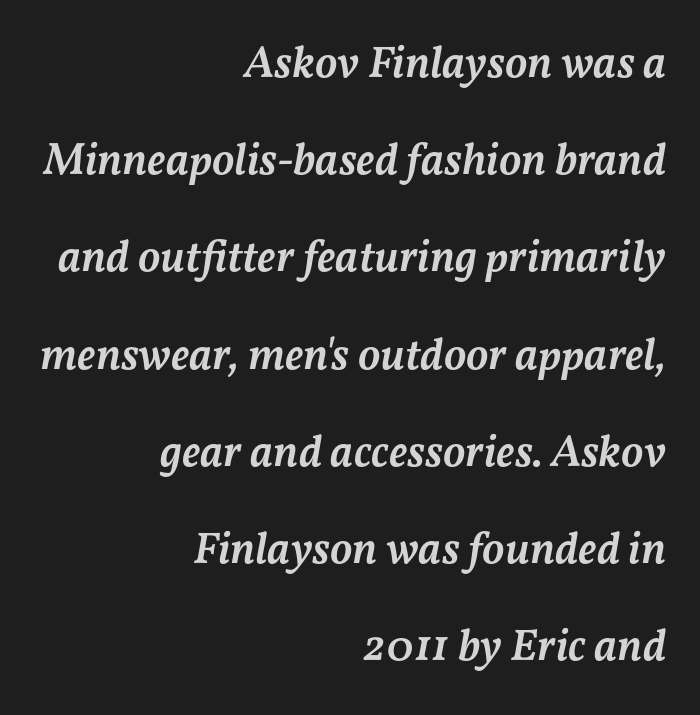
Look at the tracking — it's just the regular setting, nothing added. Regarding leading, the lines here are spaced well apart. Check under the words: just untouched page. Varying glyph widths throughout — classic text-font behaviour. You can tell it's italic because the verticals aren't actually vertical.
